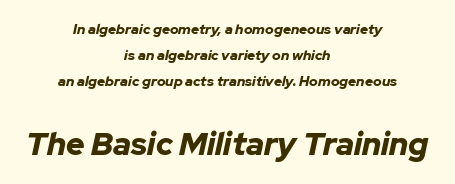
Q: Is the text bold? A: Yes.
Q: Is the text italic (slanted)? A: Yes, it leans right by about 12 degrees.
Q: Is the text underlined? A: No.
Q: How is the paragraph aligned? A: Centered.
Q: Is the spacing between letters normal or unusually wide? A: Normal.
Q: Which block of text is set in a larger size, the first (top) or the second (bottom)? A: The second (bottom) one.
Q: Width (condensed, normal, or wide)? A: Normal.
Q: Stroke contrast? A: Low.
Q: x-height? A: Medium.
Q: Monospaced? A: No.
